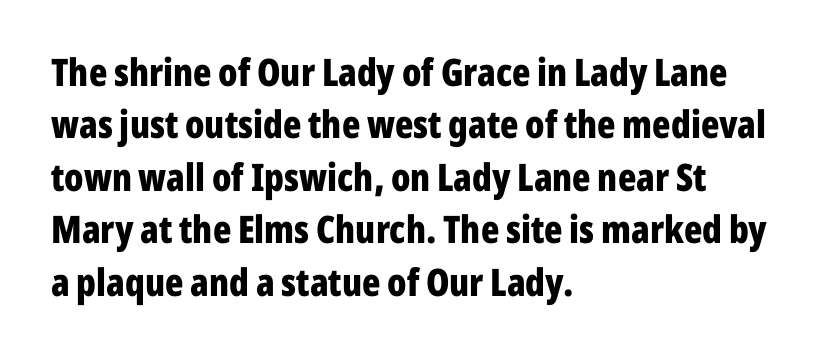
Posture: upright roman. If you measured baseline to baseline, you'd find a middling distance. The letters advance in unequal steps, a hallmark of proportional type. Glance below the letters and you will spot only blank space. Weight check: bold — yes, fully. The passage is arranged the way most books set body copy — flush left.
